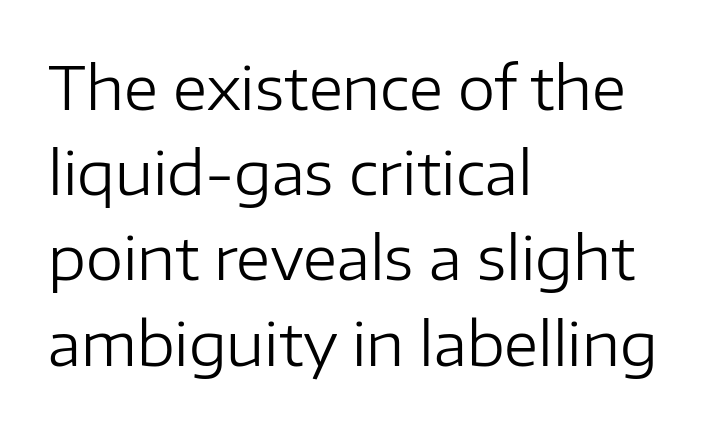
Q: Is the text bold? A: No.
Q: Is the text italic (slanted)? A: No, it is upright.
Q: Is the typeface a serif or a sans-serif typeface? A: Sans-serif.
Q: Is the text underlined? A: No.
Q: How is the paragraph aligned? A: Left-aligned.
Q: Is the spacing between letters normal or unusually wide? A: Normal.
Q: Is the spacing between lines tight, normal or loose? A: Normal.
Q: Width (condensed, normal, or wide)? A: Normal.
Q: Stroke contrast? A: Low.
Q: x-height? A: Medium.
Q: Monospaced? A: No.
